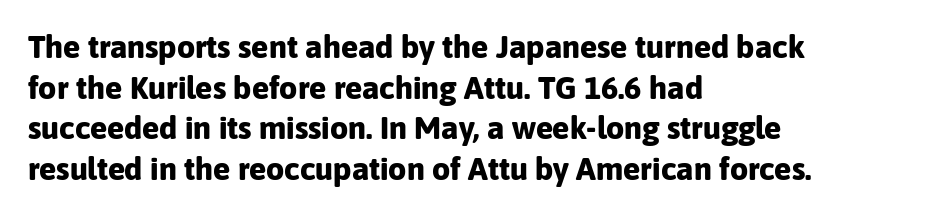
The image shows 32 px bold sans-serif type, upright; set left-aligned, normal line spacing (1.27x), normal letter spacing, not underlined; low stroke contrast and a medium x-height.
